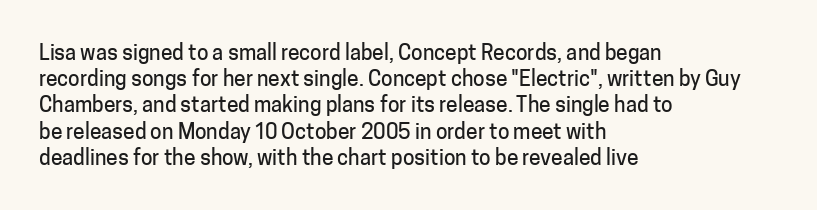
Q: Is the text italic (slanted)? A: No, it is upright.
Q: Is the text underlined? A: No.
Q: How is the paragraph aligned? A: Left-aligned.
Q: Is the spacing between letters normal or unusually wide? A: Normal.
Q: Is the spacing between lines tight, normal or loose? A: Normal.
